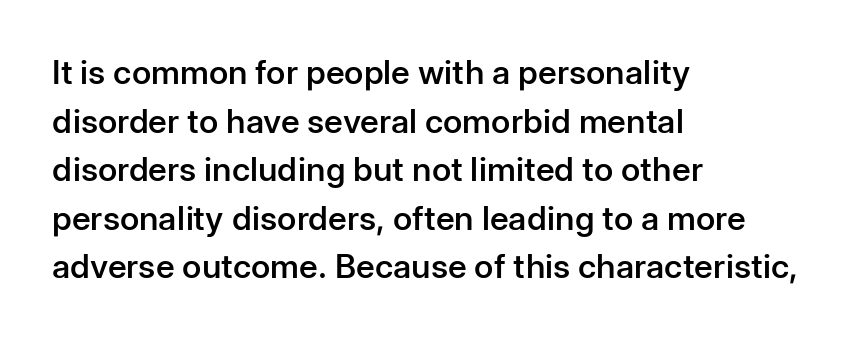
{"serif": "no", "italic": "no", "bold": "semi", "weight": "semibold", "width": "normal", "stroke_contrast": "low", "x_height": "medium", "monospaced": "no", "underline": "no", "align": "left", "line_spacing": "normal", "line_spacing_ratio": 1.47, "letter_spacing": "normal", "letter_spacing_em": 0.0, "glyph_px": 33}
